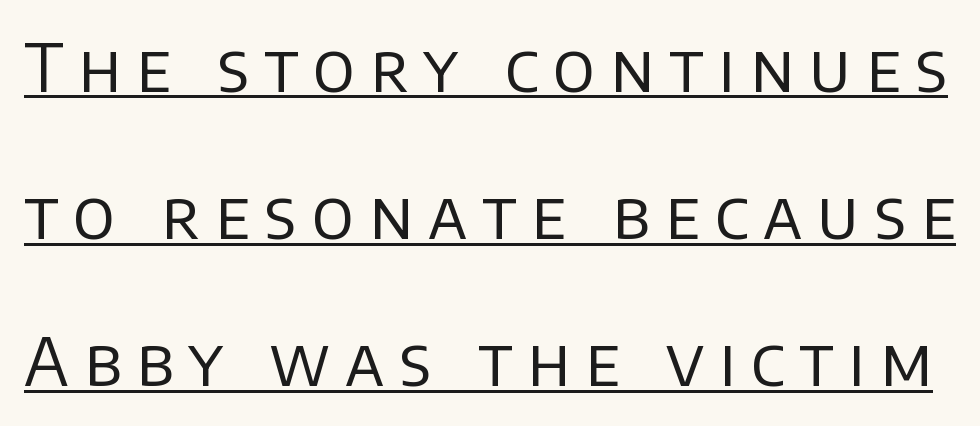
Q: Is the text bold? A: No.
Q: Is the text italic (slanted)? A: No, it is upright.
Q: Is the typeface a serif or a sans-serif typeface? A: Sans-serif.
Q: Is the text underlined? A: Yes.
Q: Is the spacing between letters normal or unusually wide? A: Unusually wide.
Q: Is the spacing between lines tight, normal or loose? A: Loose.
Q: Width (condensed, normal, or wide)? A: Normal.
Q: Stroke contrast? A: Low.
Q: x-height? A: Large.
Q: Monospaced? A: No.
